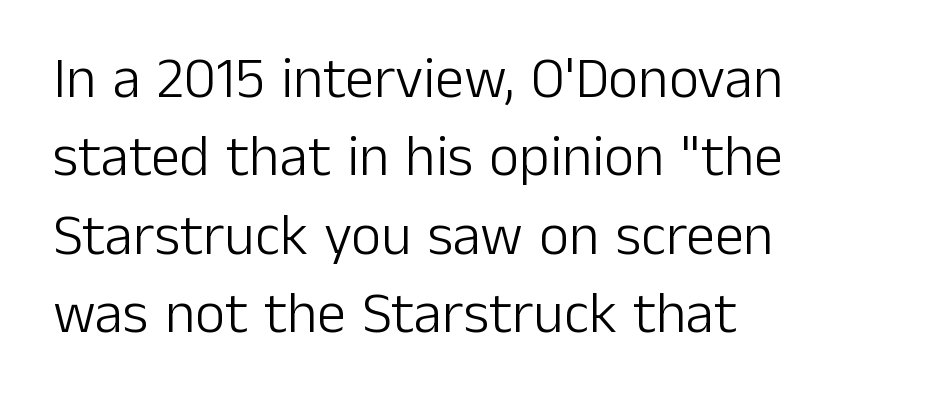
The image shows 58 px light sans-serif type, upright; set left-aligned, normal line spacing (1.35x), normal letter spacing, not underlined; low stroke contrast and a medium x-height.
